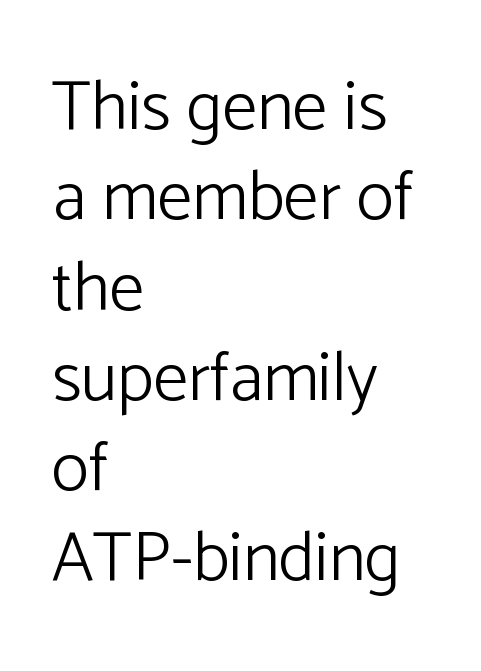
In terms of posture, this sample is upright. Each letter keeps its own natural width here, so spacing adapts to shape. Has an underline been added? It has not. Summary of vertical rhythm: regular, with standard interline spacing. No feet cap the strokes, marking this as sans-serif type. Words appear dense and cohesive because spacing is normal.
